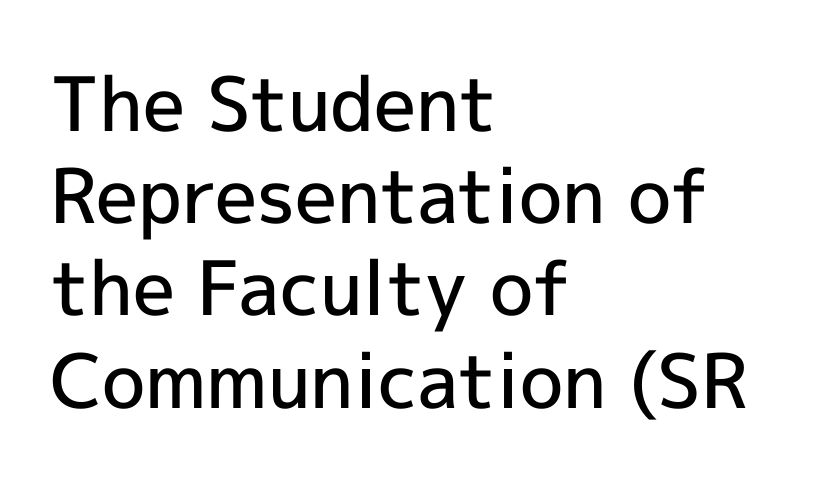
Q: Is the text bold? A: Semi-bold.
Q: Is the text italic (slanted)? A: No, it is upright.
Q: Is the typeface a serif or a sans-serif typeface? A: Sans-serif.
Q: Is the text underlined? A: No.
Q: How is the paragraph aligned? A: Left-aligned.
Q: Is the spacing between letters normal or unusually wide? A: Normal.
Q: Width (condensed, normal, or wide)? A: Normal.
Q: x-height? A: Medium.
Q: Monospaced? A: No.
